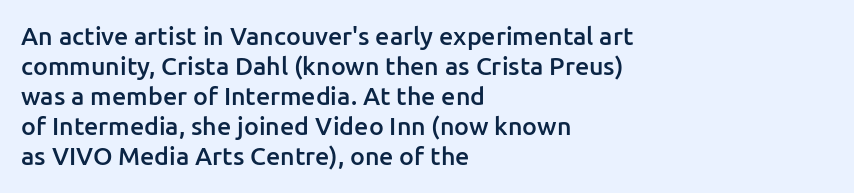
The rendering uses a semibold face; strokes are thickened but not to full bold. Horizontal alignment here is leftward, the default for most running prose. Nope, not italic — everything's standing straight. The letterforms sit shoulder to shoulder at normal distance.
